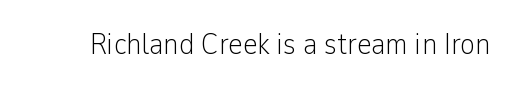
{"serif": "no", "italic": "no", "bold": "no", "weight": "light", "width": "condensed", "stroke_contrast": "low", "x_height": "medium", "monospaced": "no", "underline": "no", "letter_spacing": "normal", "letter_spacing_em": 0.0, "glyph_px": 31}
